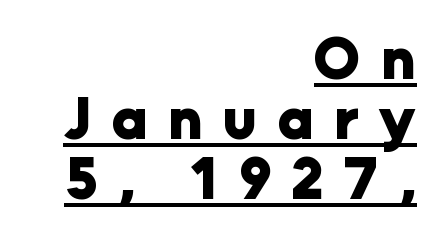
Q: Is the text bold? A: Yes.
Q: Is the text italic (slanted)? A: No, it is upright.
Q: Is the typeface a serif or a sans-serif typeface? A: Sans-serif.
Q: Is the text underlined? A: Yes.
Q: How is the paragraph aligned? A: Right-aligned.
Q: Is the spacing between letters normal or unusually wide? A: Unusually wide.
Q: Is the spacing between lines tight, normal or loose? A: Tight.
Q: Width (condensed, normal, or wide)? A: Normal.
Q: Stroke contrast? A: Low.
Q: x-height? A: Medium.
Q: Monospaced? A: No.
